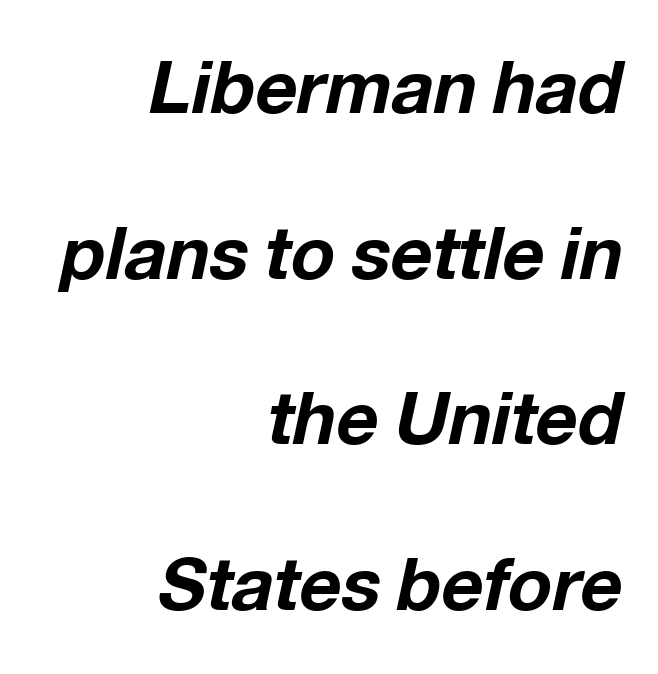
Q: Is the text bold? A: Yes.
Q: Is the text italic (slanted)? A: Yes, it leans right by about 12 degrees.
Q: Is the text underlined? A: No.
Q: How is the paragraph aligned? A: Right-aligned.
Q: Is the spacing between letters normal or unusually wide? A: Normal.
Q: Is the spacing between lines tight, normal or loose? A: Loose.
Q: Width (condensed, normal, or wide)? A: Normal.
Q: Stroke contrast? A: Low.
Q: x-height? A: Medium.
Q: Monospaced? A: No.
